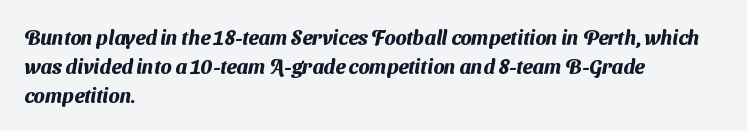
There is no visible air inserted between adjacent glyphs. A clean baseline with only descenders dipping below it. A normal amount of white space separates one row of letters from the next. Left-aligned paragraph, ragged on the right.
